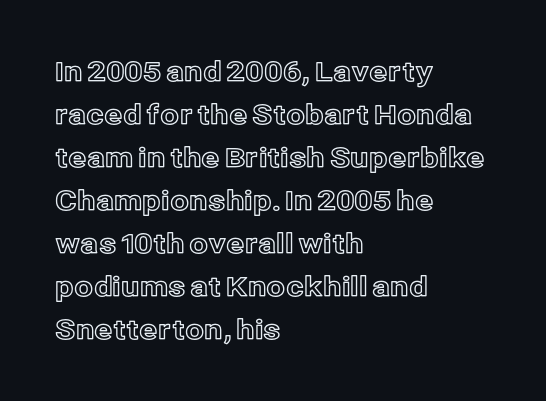
Notice how descenders clear the ascenders below comfortably — that's standard leading. Rendered with straight, roman letterforms. These lines keep a tight, regular rhythm from letter to letter. Only glyphs here, with clear space below each row. Line beginnings align vertically; line endings do not.
